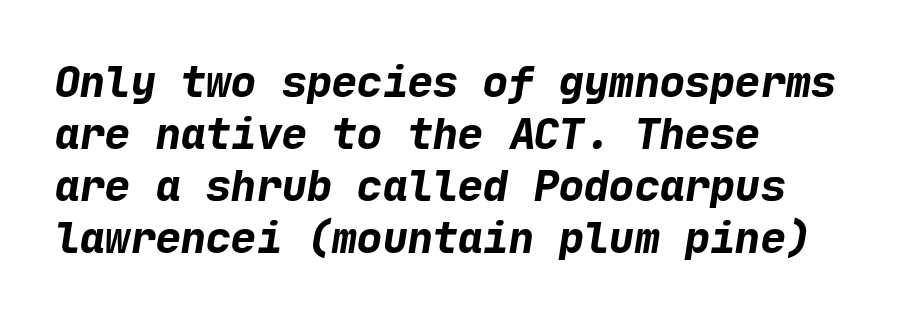
Descenders hang freely into open space. One-word summary of the alignment: left. Does the weight exceed regular? Yes, all the way to bold. The passage shown is typeset with a sans-serif family. No extra tracking has been applied to these lines.
